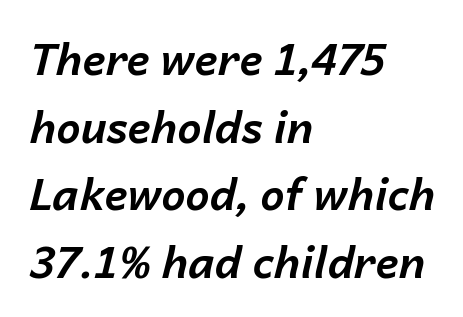
The image shows 43 px bold type, italic (leaning right); set left-aligned, normal line spacing (1.57x), normal letter spacing, not underlined; low stroke contrast and a medium x-height.
